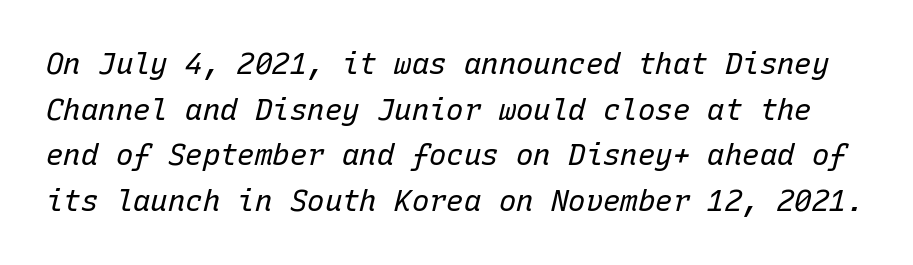
The image shows 29 px regular-weight type, italic (leaning right), monospaced; set normal line spacing (1.57x), normal letter spacing, not underlined; low stroke contrast and a medium x-height.
